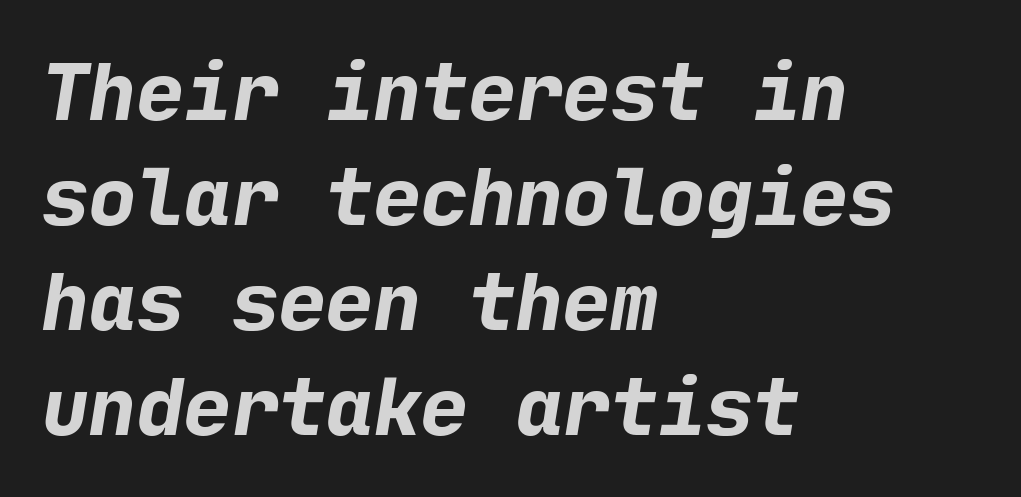
This is heavy type, rendered in bold. The zone under the glyphs is completely vacant. Nope, no serifs anywhere on these letters. Glyph-to-glyph distance matches everyday printed text. The block of text has a typical density, with ordinary space between rows. The passage is arranged the way most books set body copy — flush left.
